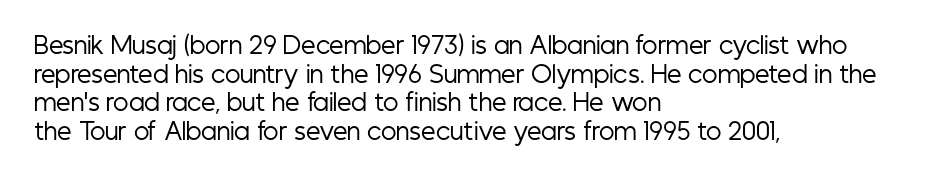
Q: Is the text bold? A: No.
Q: Is the text italic (slanted)? A: No, it is upright.
Q: Is the text underlined? A: No.
Q: How is the paragraph aligned? A: Left-aligned.
Q: Is the spacing between letters normal or unusually wide? A: Normal.
Q: Is the spacing between lines tight, normal or loose? A: Normal.
